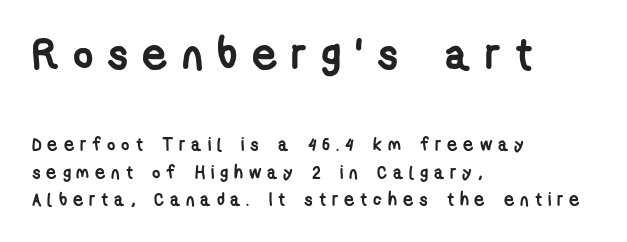
Q: Is the text bold? A: Yes.
Q: Is the typeface a serif or a sans-serif typeface? A: Sans-serif.
Q: Is the text underlined? A: No.
Q: How is the paragraph aligned? A: Left-aligned.
Q: Is the spacing between letters normal or unusually wide? A: Unusually wide.
Q: Is the spacing between lines tight, normal or loose? A: Normal.
Q: Which block of text is set in a larger size, the first (top) or the second (bottom)? A: The first (top) one.
Q: Width (condensed, normal, or wide)? A: Condensed.
Q: Stroke contrast? A: Low.
Q: x-height? A: Medium.
Q: Monospaced? A: No.
